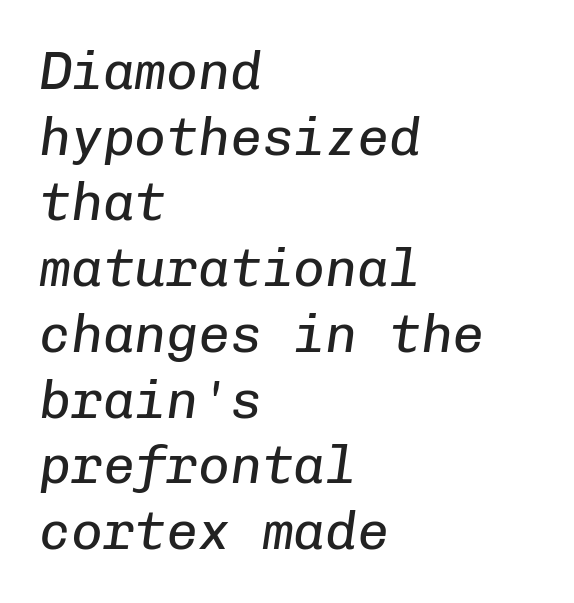
Q: Is the text bold? A: No.
Q: Is the text italic (slanted)? A: Yes, it leans right by about 8 degrees.
Q: Is the text underlined? A: No.
Q: How is the paragraph aligned? A: Left-aligned.
Q: Is the spacing between letters normal or unusually wide? A: Normal.
Q: Width (condensed, normal, or wide)? A: Normal.
Q: Stroke contrast? A: Low.
Q: x-height? A: Medium.
Q: Monospaced? A: Yes.
